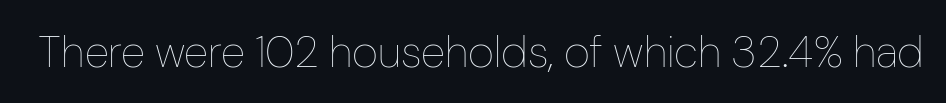
{"italic": "no", "bold": "no", "weight": "thin", "width": "condensed", "stroke_contrast": "low", "x_height": "medium", "monospaced": "no", "underline": "no", "letter_spacing": "normal", "letter_spacing_em": 0.0, "glyph_px": 45}
